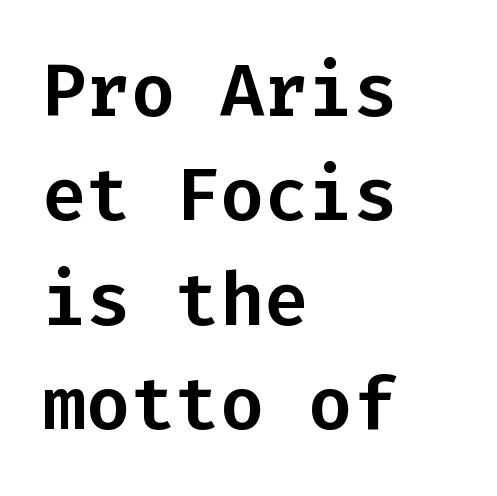
{"serif": "no", "italic": "no", "width": "normal", "stroke_contrast": "low", "x_height": "medium", "monospaced": "yes", "underline": "no", "align": "left", "line_spacing": "normal", "line_spacing_ratio": 1.41, "letter_spacing": "normal", "letter_spacing_em": 0.0, "glyph_px": 74}
